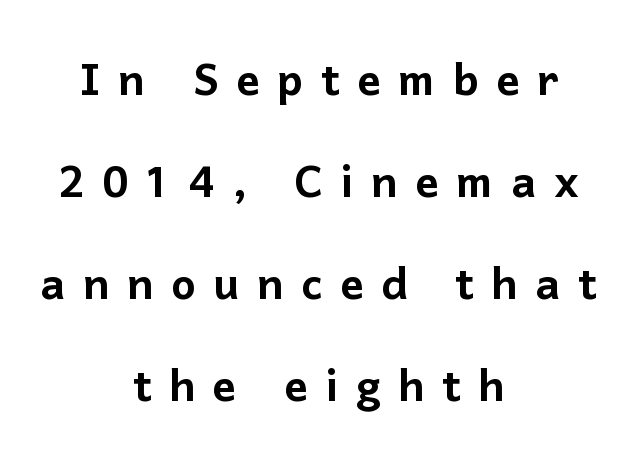
The tracking jumps out immediately: characters are airy and widely separated. Nope, no serifs anywhere on these letters. The passage is arranged like a title page — every line centered. Ascenders rise straight up at ninety degrees. No word sits above an underline.
